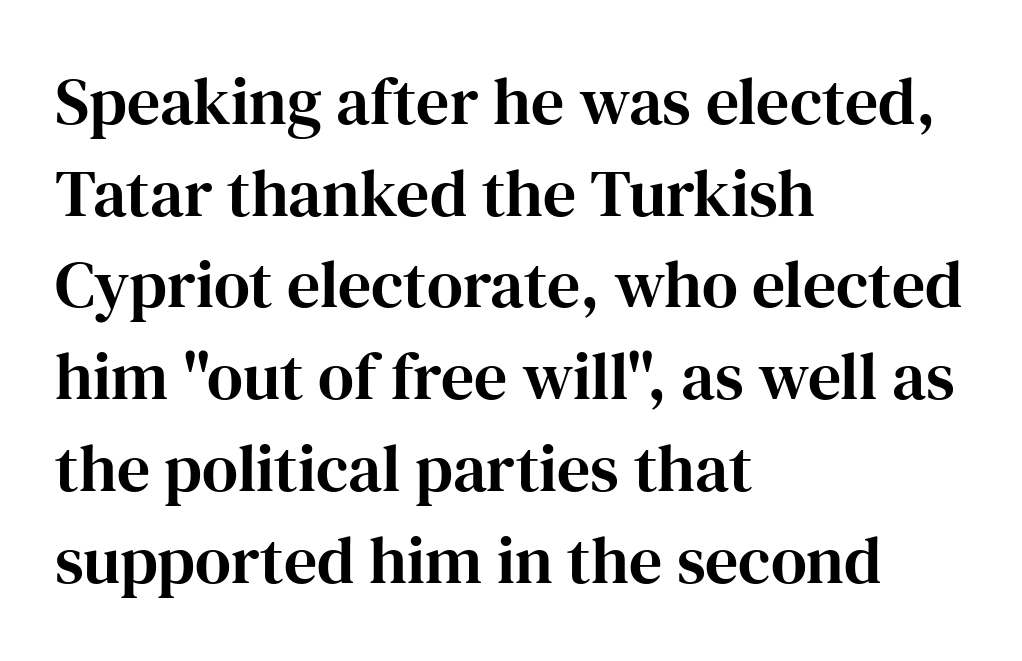
The image shows 66 px serif type, upright; set left-aligned, normal line spacing (1.39x), normal letter spacing, not underlined; high stroke contrast and a medium x-height.
